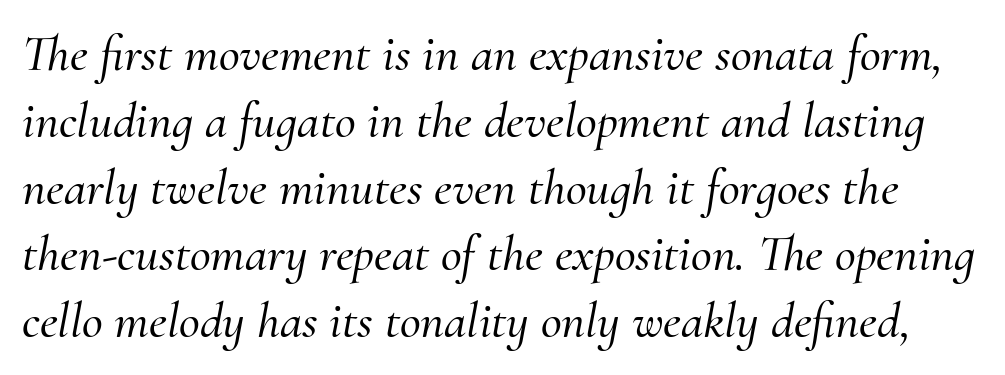
Q: Is the text italic (slanted)? A: Yes, it leans right by about 10 degrees.
Q: Is the typeface a serif or a sans-serif typeface? A: Serif.
Q: Is the text underlined? A: No.
Q: Is the spacing between letters normal or unusually wide? A: Normal.
Q: Is the spacing between lines tight, normal or loose? A: Normal.
Q: Width (condensed, normal, or wide)? A: Normal.
Q: Stroke contrast? A: Medium.
Q: x-height? A: Small.
Q: Monospaced? A: No.
